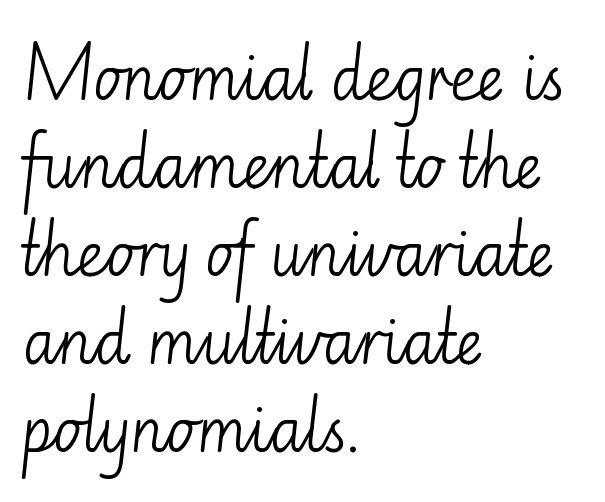
{"serif": "no", "bold": "no", "weight": "light", "width": "normal", "stroke_contrast": "low", "x_height": "small", "monospaced": "no", "underline": "no", "align": "left", "line_spacing": "normal", "line_spacing_ratio": 1.49, "letter_spacing": "normal", "letter_spacing_em": 0.0, "glyph_px": 59}
